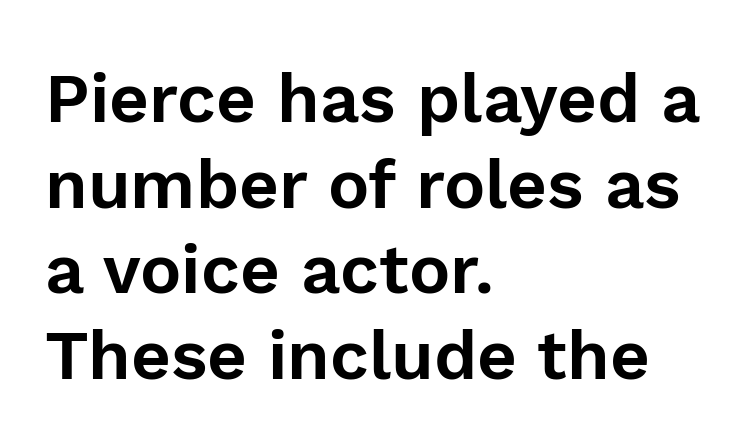
Q: Is the text italic (slanted)? A: No, it is upright.
Q: Is the typeface a serif or a sans-serif typeface? A: Sans-serif.
Q: Is the text underlined? A: No.
Q: How is the paragraph aligned? A: Left-aligned.
Q: Is the spacing between letters normal or unusually wide? A: Normal.
Q: Width (condensed, normal, or wide)? A: Normal.
Q: x-height? A: Medium.
Q: Monospaced? A: No.
